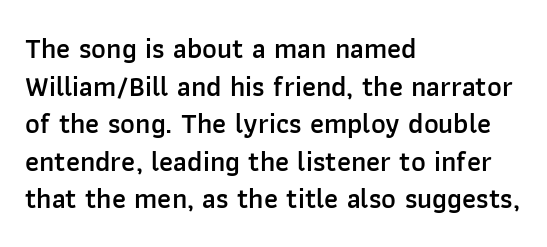
{"serif": "no", "italic": "no", "bold": "semi", "weight": "semibold", "width": "normal", "stroke_contrast": "low", "x_height": "medium", "monospaced": "no", "underline": "no", "align": "left", "line_spacing": "normal", "line_spacing_ratio": 1.34, "letter_spacing": "normal", "letter_spacing_em": 0.0, "glyph_px": 28}
